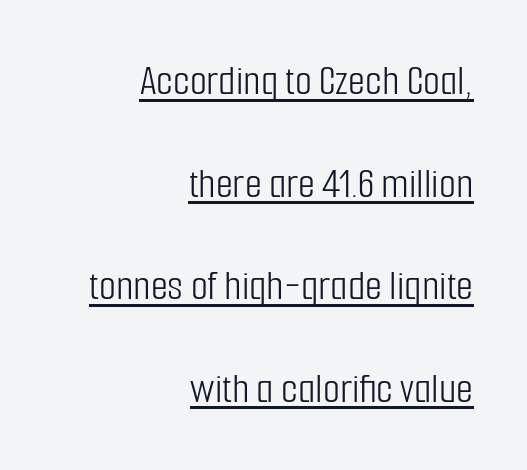
Q: Is the text bold? A: No.
Q: Is the text italic (slanted)? A: No, it is upright.
Q: Is the typeface a serif or a sans-serif typeface? A: Sans-serif.
Q: Is the text underlined? A: Yes.
Q: How is the paragraph aligned? A: Right-aligned.
Q: Is the spacing between letters normal or unusually wide? A: Normal.
Q: Is the spacing between lines tight, normal or loose? A: Loose.
Q: Width (condensed, normal, or wide)? A: Condensed.
Q: Stroke contrast? A: Low.
Q: x-height? A: Medium.
Q: Monospaced? A: No.
